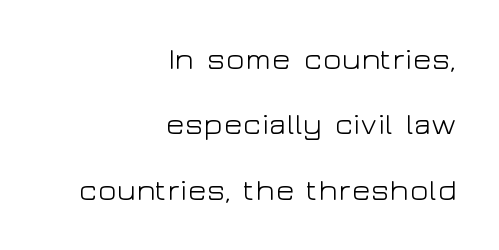
Q: Is the text bold? A: No.
Q: Is the text italic (slanted)? A: No, it is upright.
Q: Is the typeface a serif or a sans-serif typeface? A: Sans-serif.
Q: Is the text underlined? A: No.
Q: How is the paragraph aligned? A: Right-aligned.
Q: Is the spacing between letters normal or unusually wide? A: Normal.
Q: Is the spacing between lines tight, normal or loose? A: Loose.
Q: Width (condensed, normal, or wide)? A: Wide.
Q: Stroke contrast? A: Low.
Q: x-height? A: Medium.
Q: Monospaced? A: No.
